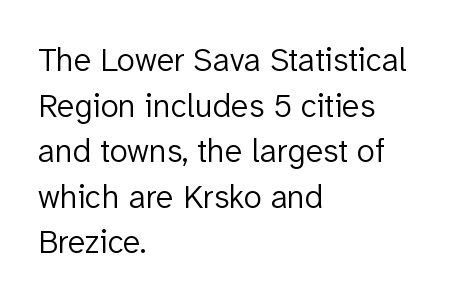
Spacing verdict: proportional, widths tailored to each character. Posture: vertical. The weight tops out at a normal text grade. A typesetter would label this face a sans. You could call the tracking neutral — neither tight nor loose. Teacher's note: observe the even left margin — that is flush-left alignment.
